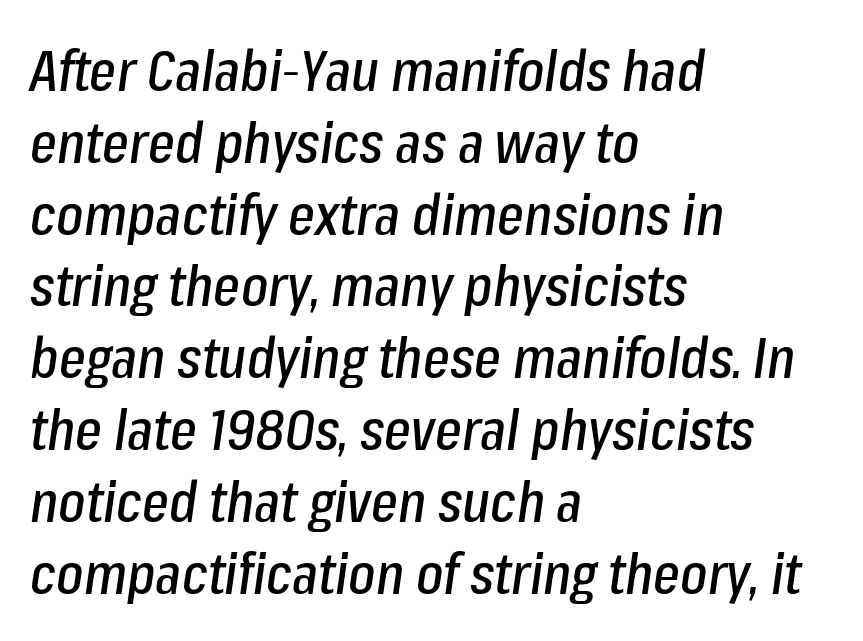
{"italic": "yes", "lean": "right", "slant_degrees": 8, "width": "condensed", "stroke_contrast": "low", "x_height": "medium", "monospaced": "no", "underline": "no", "align": "left", "line_spacing": "normal", "line_spacing_ratio": 1.26, "letter_spacing": "normal", "letter_spacing_em": 0.0, "glyph_px": 57}
